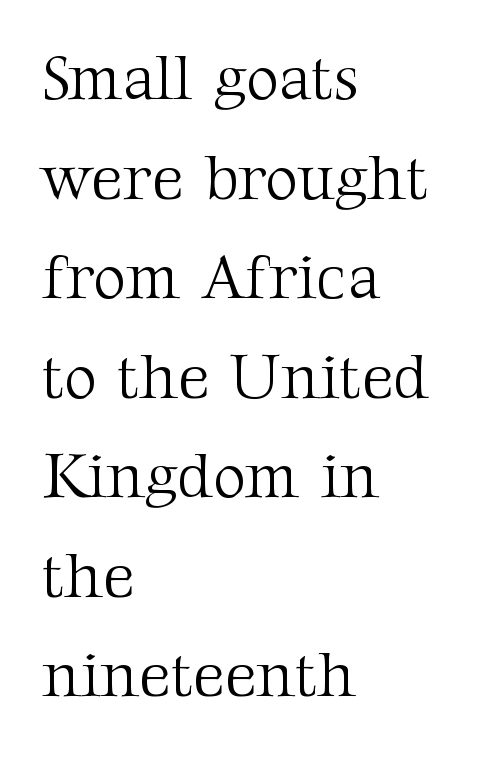
Q: Is the text bold? A: No.
Q: Is the text italic (slanted)? A: No, it is upright.
Q: Is the typeface a serif or a sans-serif typeface? A: Serif.
Q: Is the text underlined? A: No.
Q: How is the paragraph aligned? A: Left-aligned.
Q: Is the spacing between letters normal or unusually wide? A: Normal.
Q: Is the spacing between lines tight, normal or loose? A: Normal.
Q: Width (condensed, normal, or wide)? A: Normal.
Q: Stroke contrast? A: Medium.
Q: x-height? A: Medium.
Q: Monospaced? A: No.
